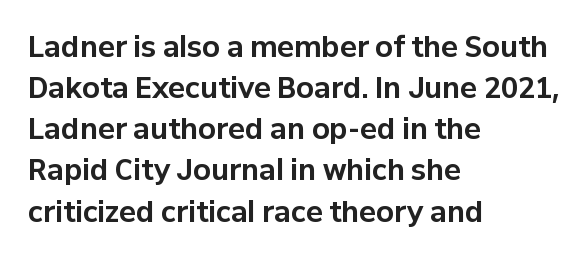
Q: Is the text bold? A: Yes.
Q: Is the text italic (slanted)? A: No, it is upright.
Q: Is the typeface a serif or a sans-serif typeface? A: Sans-serif.
Q: Is the text underlined? A: No.
Q: How is the paragraph aligned? A: Left-aligned.
Q: Is the spacing between letters normal or unusually wide? A: Normal.
Q: Is the spacing between lines tight, normal or loose? A: Normal.
Q: Width (condensed, normal, or wide)? A: Normal.
Q: Stroke contrast? A: Low.
Q: x-height? A: Medium.
Q: Monospaced? A: No.
